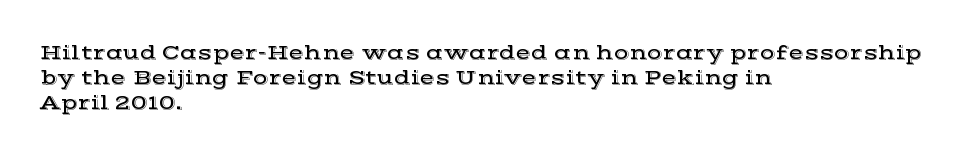
The image shows 20 px text type, upright; set left-aligned, line spacing 1.24x, normal letter spacing, not underlined.
